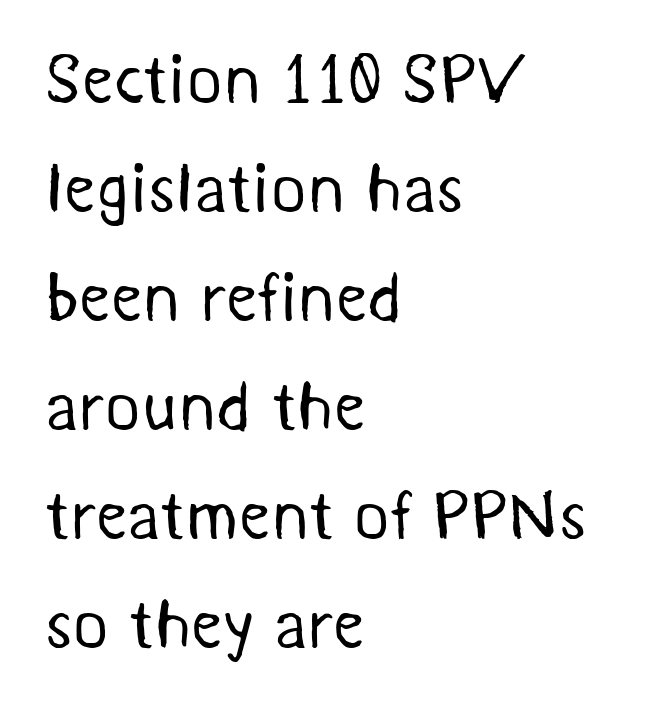
Spacing between characters is what you'd get straight out of the box. Regarding serifs, this sample does without them. Each row of text sits above clean, open space. No heavy texture on the line: the type isn't bold. Quick note: interline space is typical. Horizontally, the lines are justified to the leading edge only.
